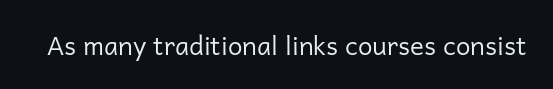
Q: Is the text bold? A: No.
Q: Is the text italic (slanted)? A: No, it is upright.
Q: Is the text underlined? A: No.
Q: Is the spacing between letters normal or unusually wide? A: Normal.
